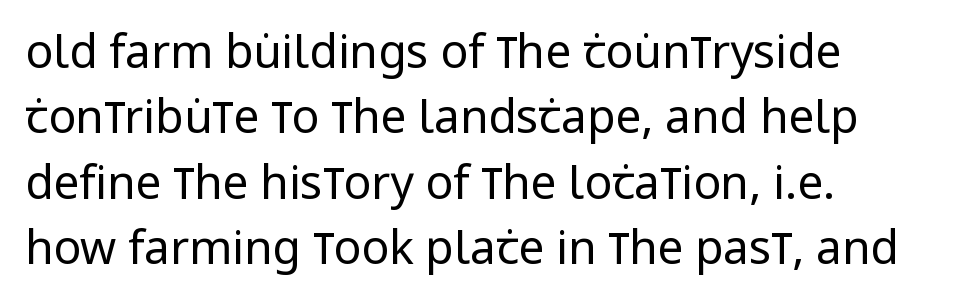
Horizontally, the lines are justified to the leading edge only. Style check: upright. The strip under each line holds only bare page. The rendering uses natural spacing where letterforms have individual widths. Observe the ordinary spacing: letters are neighbours, not strangers. The typeface has the unassuming heft of standard copy or less.
